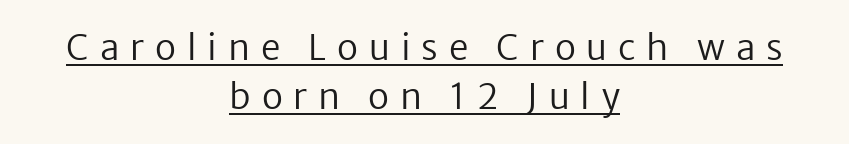
Q: Is the text bold? A: No.
Q: Is the text italic (slanted)? A: No, it is upright.
Q: Is the typeface a serif or a sans-serif typeface? A: Sans-serif.
Q: Is the text underlined? A: Yes.
Q: How is the paragraph aligned? A: Centered.
Q: Is the spacing between letters normal or unusually wide? A: Unusually wide.
Q: Is the spacing between lines tight, normal or loose? A: Normal.
Q: Width (condensed, normal, or wide)? A: Normal.
Q: Stroke contrast? A: Low.
Q: x-height? A: Medium.
Q: Monospaced? A: No.
